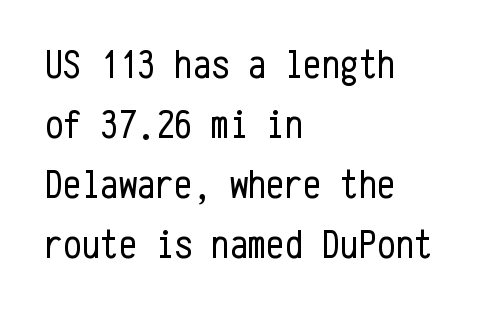
The characters display no serif detailing; their extremities are plain. Stem width sits at or under what a default text font uses. A roman cut, with each character standing at attention. This rendering leaves character spacing at its baseline value.
